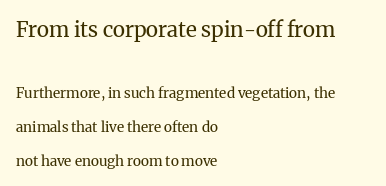
Size hierarchy here favors the leading block over the trailing one. Horizontal bands of white between lines are thick stripes. The area under the type is left untouched. The typesetting does not lean heavy: it is not bold. Which margin do the lines hug? The left one — the right edge is uneven.
